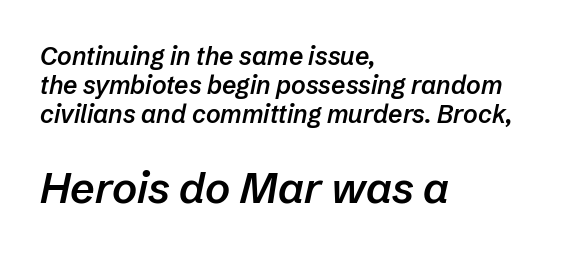
The image shows 43 px semibold type, italic (leaning right); set left-aligned, line spacing 1.16x, normal letter spacing, not underlined; the second (bottom) block is 1.72x larger; low stroke contrast and a medium x-height.
